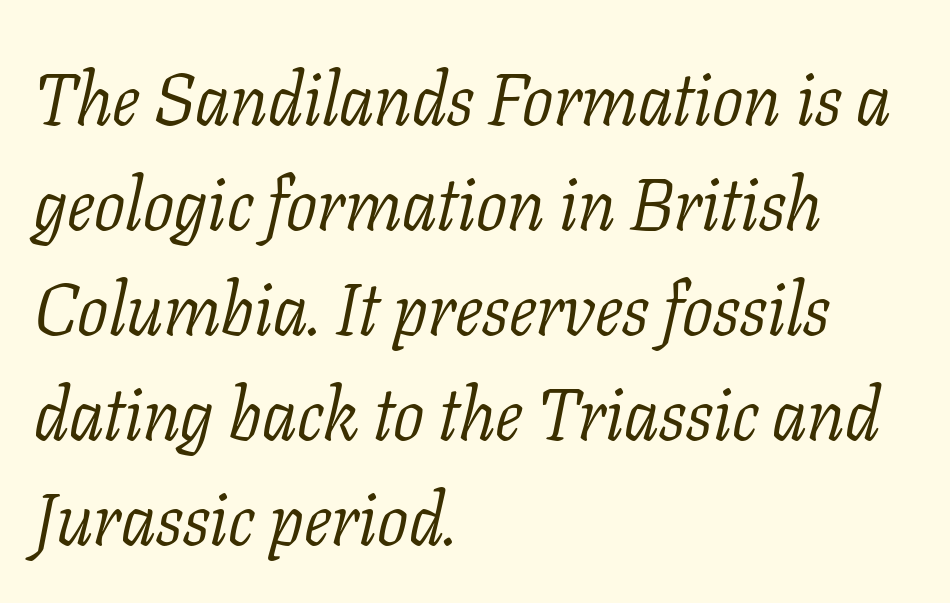
There's an unmistakable incline to the writing here. Each stroke keeps to a modest, everyday thickness or less. Varying glyph widths throughout — classic text-font behaviour. Here the glyphs are tracked normally, forming tight word shapes.
